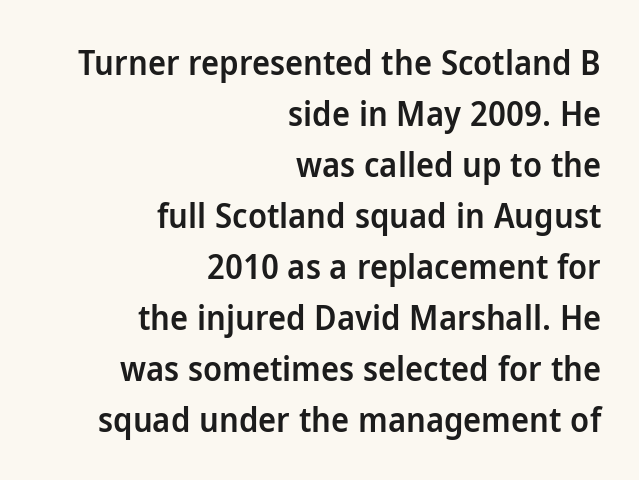
Q: Is the text bold? A: Semi-bold.
Q: Is the text italic (slanted)? A: No, it is upright.
Q: Is the typeface a serif or a sans-serif typeface? A: Sans-serif.
Q: Is the text underlined? A: No.
Q: How is the paragraph aligned? A: Right-aligned.
Q: Is the spacing between letters normal or unusually wide? A: Normal.
Q: Is the spacing between lines tight, normal or loose? A: Normal.
Q: Width (condensed, normal, or wide)? A: Normal.
Q: Stroke contrast? A: Low.
Q: x-height? A: Medium.
Q: Monospaced? A: No.
